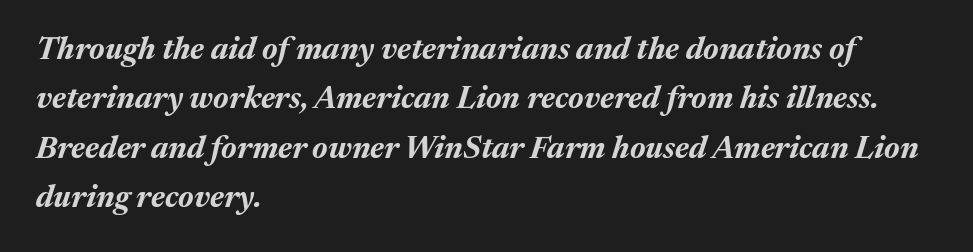
{"italic": "yes", "lean": "right", "slant_degrees": 17, "bold": "yes", "weight": "bold", "width": "normal", "stroke_contrast": "medium", "x_height": "medium", "monospaced": "no", "underline": "no", "align": "left", "line_spacing": "normal", "line_spacing_ratio": 1.59, "letter_spacing": "normal", "letter_spacing_em": 0.0, "glyph_px": 31}
